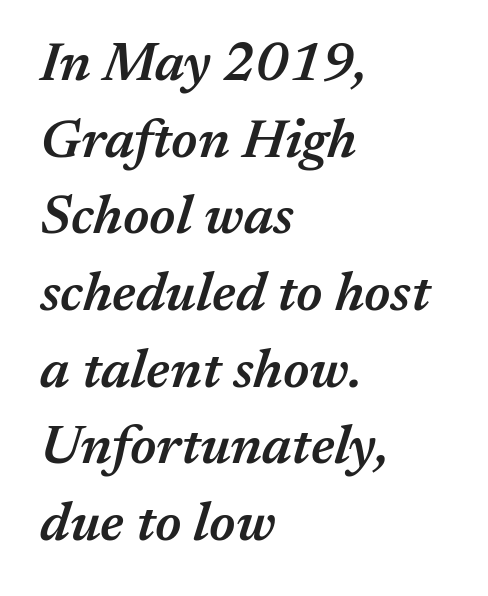
{"italic": "yes", "lean": "right", "slant_degrees": 17, "bold": "semi", "weight": "semibold", "width": "normal", "stroke_contrast": "medium", "x_height": "medium", "monospaced": "no", "underline": "no", "align": "left", "line_spacing": "normal", "line_spacing_ratio": 1.42, "letter_spacing": "normal", "letter_spacing_em": 0.0, "glyph_px": 54}
